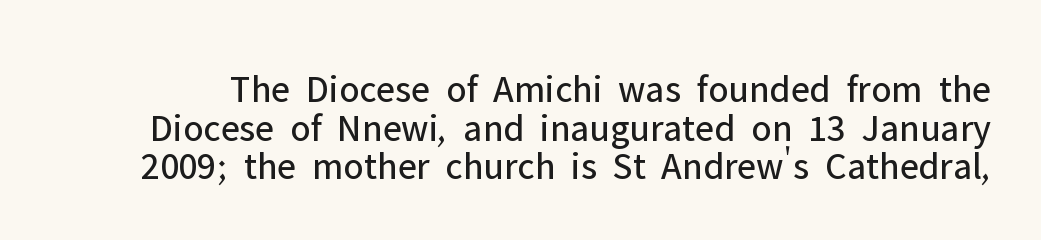
The image shows 39 px regular-weight sans-serif type, upright; set tight line spacing (0.99x), normal letter spacing, not underlined; low stroke contrast and a medium x-height.
